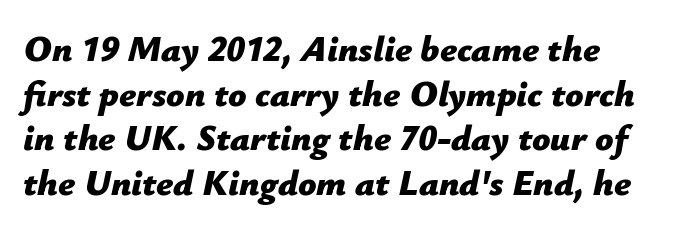
Q: Is the text bold? A: Yes.
Q: Is the text italic (slanted)? A: Yes, it leans right by about 12 degrees.
Q: Is the text underlined? A: No.
Q: Is the spacing between letters normal or unusually wide? A: Normal.
Q: Width (condensed, normal, or wide)? A: Normal.
Q: Stroke contrast? A: Low.
Q: x-height? A: Medium.
Q: Monospaced? A: No.
